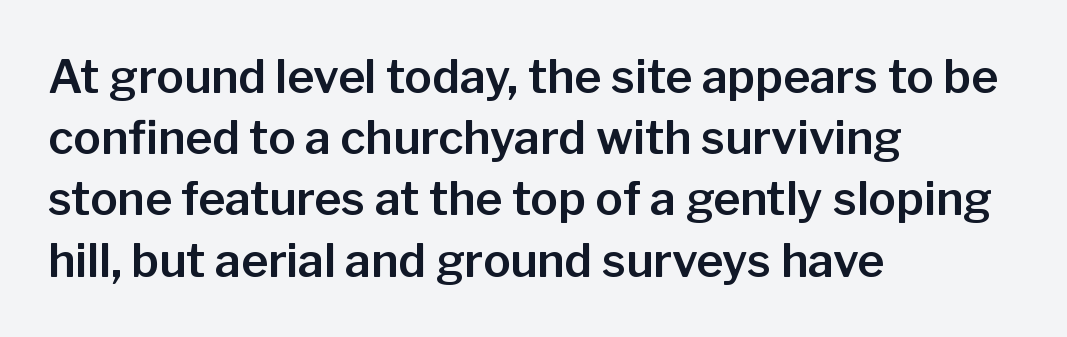
{"serif": "no", "italic": "no", "width": "normal", "stroke_contrast": "low", "x_height": "medium", "monospaced": "no", "underline": "no", "align": "left", "line_spacing": "normal", "line_spacing_ratio": 1.33, "letter_spacing": "normal", "letter_spacing_em": 0.0, "glyph_px": 46}
